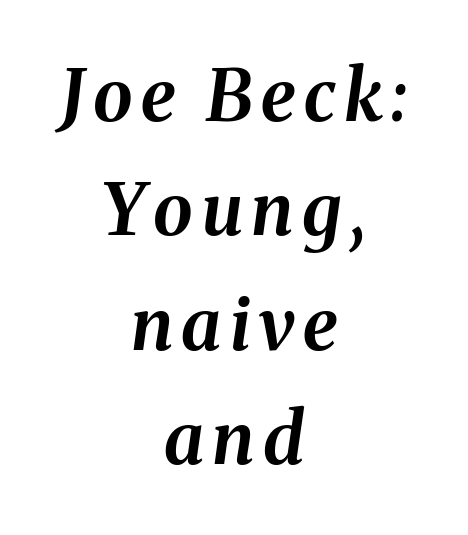
The image shows 71 px bold type, italic (leaning right); set centered, normal line spacing (1.61x), not underlined; medium stroke contrast and a medium x-height.
